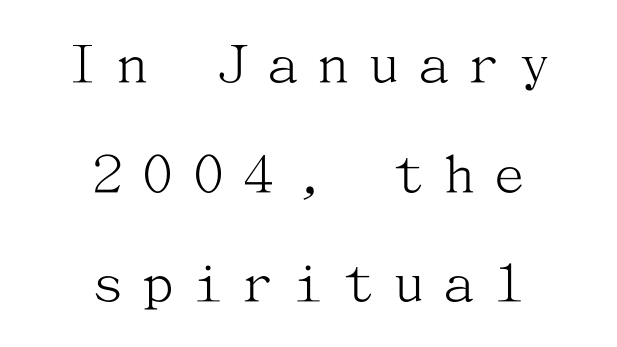
The image shows 62 px light serif type, upright; set centered, line spacing 1.77x, unusually wide letter spacing (+0.31 em), not underlined; medium stroke contrast and a medium x-height.
